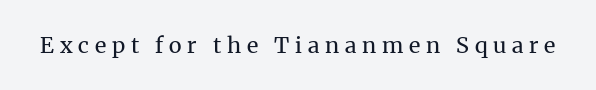
Tracking value appears strongly positive — letters spread wide. Ink coverage per letter is moderate at most. The lettering holds an erect, upright posture throughout. The space directly below the letters is spotless.
